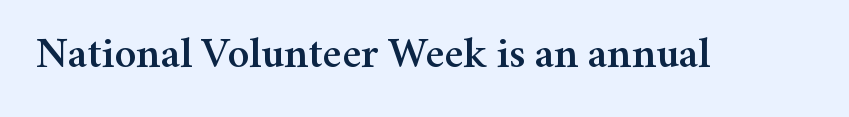
Q: Is the text italic (slanted)? A: No, it is upright.
Q: Is the typeface a serif or a sans-serif typeface? A: Serif.
Q: Is the text underlined? A: No.
Q: Is the spacing between letters normal or unusually wide? A: Normal.
Q: Width (condensed, normal, or wide)? A: Normal.
Q: Stroke contrast? A: Medium.
Q: x-height? A: Medium.
Q: Monospaced? A: No.
